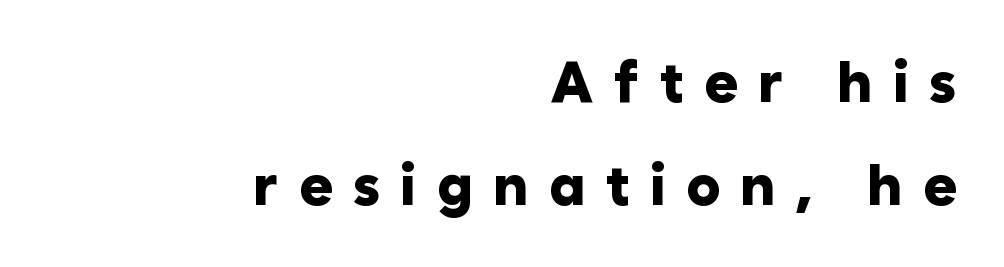
{"serif": "no", "italic": "no", "bold": "yes", "weight": "heavy", "width": "normal", "stroke_contrast": "low", "x_height": "medium", "monospaced": "no", "underline": "no", "align": "right", "line_spacing_ratio": 1.81, "letter_spacing": "wide", "letter_spacing_em": 0.35, "glyph_px": 57}
